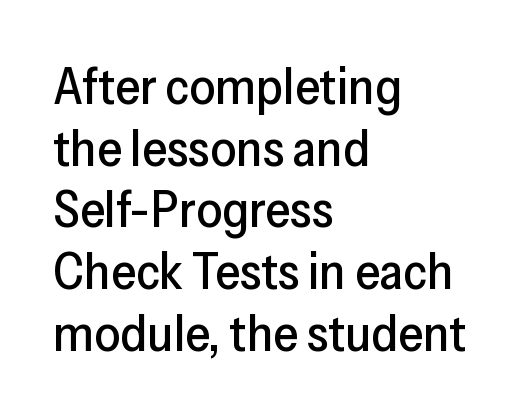
The image shows 51 px sans-serif type, upright; set left-aligned, line spacing 1.21x, normal letter spacing, not underlined; low stroke contrast and a medium x-height.
